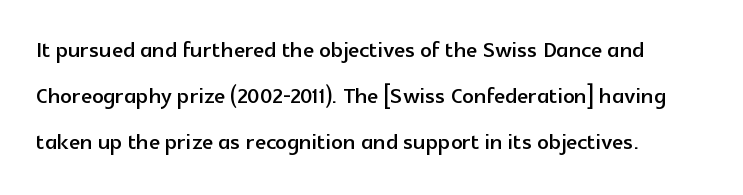
The image shows 29 px sans-serif type, upright; set left-aligned, normal line spacing (1.59x), normal letter spacing, not underlined; a medium x-height.
